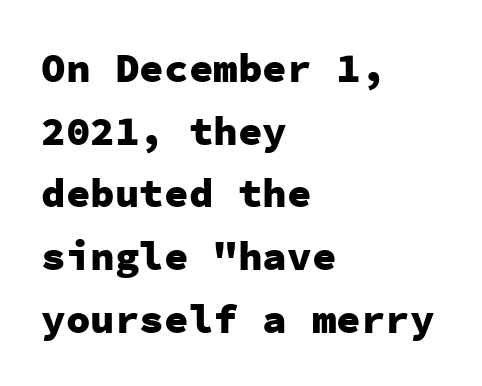
Q: Is the text bold? A: Yes.
Q: Is the text italic (slanted)? A: No, it is upright.
Q: Is the typeface a serif or a sans-serif typeface? A: Sans-serif.
Q: Is the text underlined? A: No.
Q: How is the paragraph aligned? A: Left-aligned.
Q: Is the spacing between letters normal or unusually wide? A: Normal.
Q: Is the spacing between lines tight, normal or loose? A: Normal.
Q: Width (condensed, normal, or wide)? A: Normal.
Q: Stroke contrast? A: Low.
Q: x-height? A: Medium.
Q: Monospaced? A: Yes.
